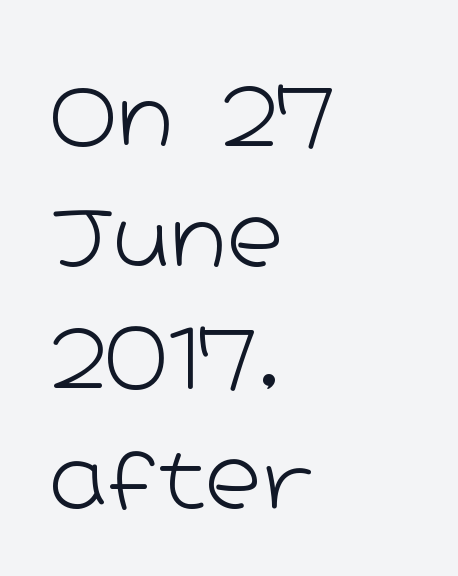
{"serif": "no", "italic": "no", "bold": "no", "weight": "light", "width": "wide", "stroke_contrast": "low", "x_height": "medium", "monospaced": "no", "underline": "no", "align": "left", "line_spacing": "normal", "line_spacing_ratio": 1.57, "letter_spacing": "normal", "letter_spacing_em": 0.0, "glyph_px": 77}
